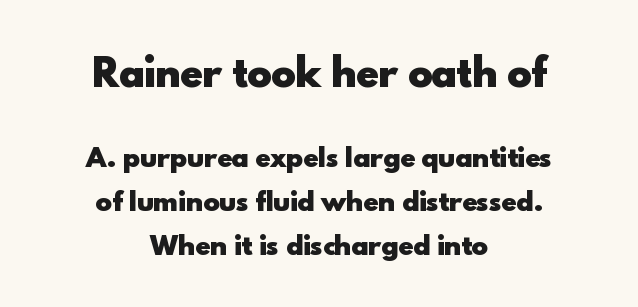
Q: Is the text bold? A: Yes.
Q: Is the text italic (slanted)? A: No, it is upright.
Q: Is the typeface a serif or a sans-serif typeface? A: Sans-serif.
Q: Is the text underlined? A: No.
Q: How is the paragraph aligned? A: Centered.
Q: Is the spacing between letters normal or unusually wide? A: Normal.
Q: Which block of text is set in a larger size, the first (top) or the second (bottom)? A: The first (top) one.
Q: Width (condensed, normal, or wide)? A: Normal.
Q: x-height? A: Small.
Q: Monospaced? A: No.
